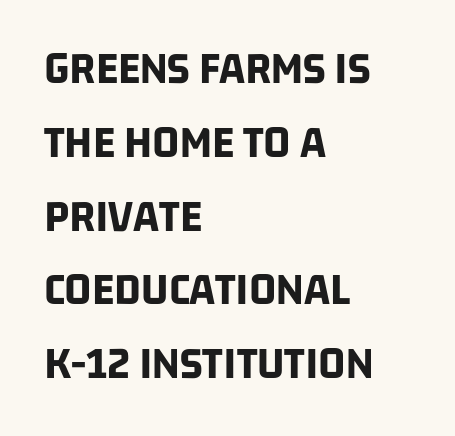
The image shows 47 px bold, condensed sans-serif type; set left-aligned, normal line spacing (1.57x), normal letter spacing, not underlined; low stroke contrast and a large x-height.
